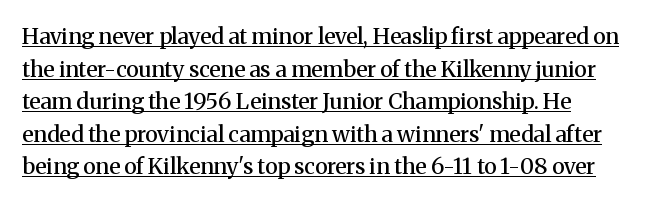
{"italic": "no", "bold": "semi", "underline": "yes", "align": "left", "line_spacing": "normal", "line_spacing_ratio": 1.48, "letter_spacing": "normal", "letter_spacing_em": 0.0, "glyph_px": 22}
